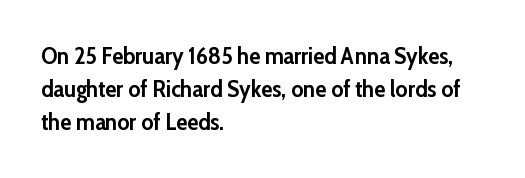
The image shows 23 px bold type, upright; set left-aligned, normal line spacing (1.44x), normal letter spacing, not underlined.
